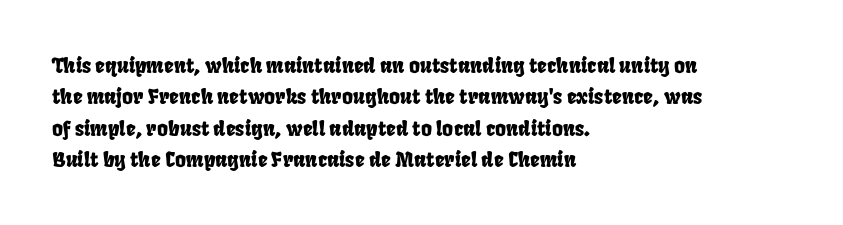
Q: Is the text underlined? A: No.
Q: How is the paragraph aligned? A: Left-aligned.
Q: Is the spacing between letters normal or unusually wide? A: Normal.
Q: Is the spacing between lines tight, normal or loose? A: Normal.
